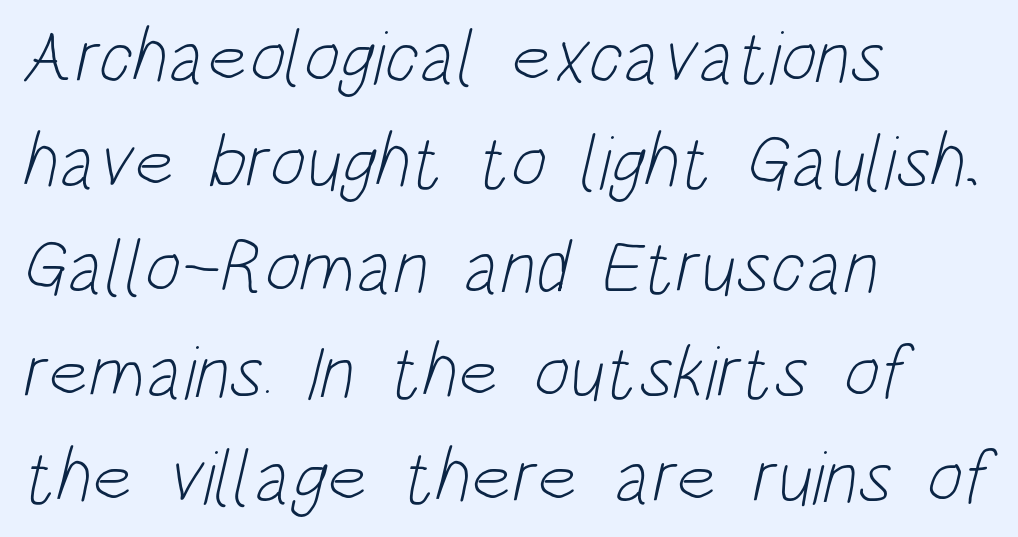
{"serif": "no", "bold": "no", "weight": "light", "width": "condensed", "stroke_contrast": "low", "x_height": "large", "monospaced": "no", "underline": "no", "align": "left", "line_spacing": "normal", "line_spacing_ratio": 1.38, "letter_spacing": "normal", "letter_spacing_em": 0.0, "glyph_px": 76}
